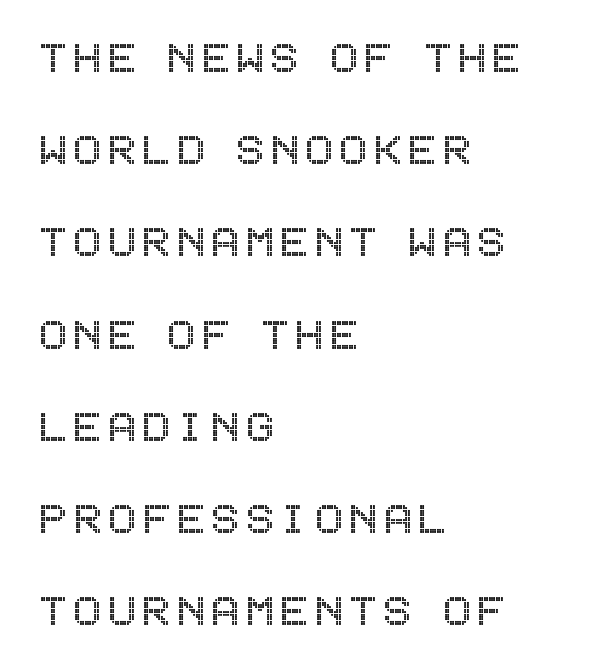
{"italic": "no", "width": "condensed", "x_height": "large", "underline": "no", "align": "left", "line_spacing_ratio": 1.74, "glyph_px": 53}
